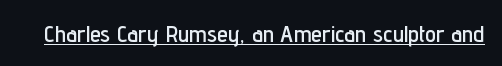
Q: Is the text italic (slanted)? A: No, it is upright.
Q: Is the text underlined? A: Yes.
Q: Is the spacing between letters normal or unusually wide? A: Normal.
